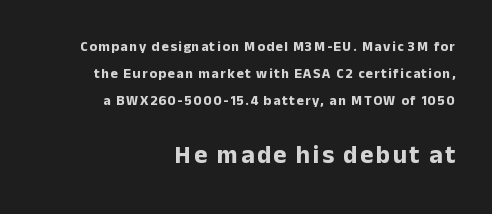
{"italic": "no", "bold": "yes", "underline": "no", "align": "right", "line_spacing": "loose", "line_spacing_ratio": 1.92, "larger_block": "second", "size_ratio": 1.79, "glyph_px": 25}
